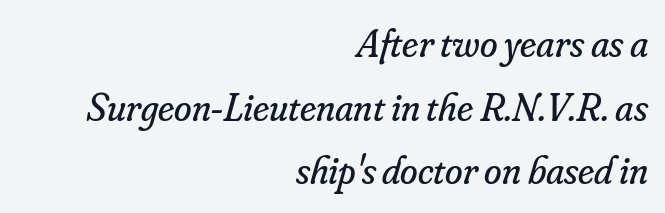
The image shows 40 px regular-weight serif type, italic (leaning right); set right-aligned, normal line spacing (1.59x), normal letter spacing, not underlined; low stroke contrast and a small x-height.
